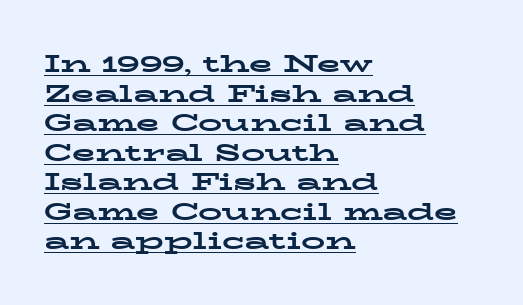
{"italic": "no", "bold": "yes", "underline": "yes", "align": "left", "line_spacing_ratio": 1.23, "letter_spacing": "normal", "letter_spacing_em": 0.0, "glyph_px": 24}
